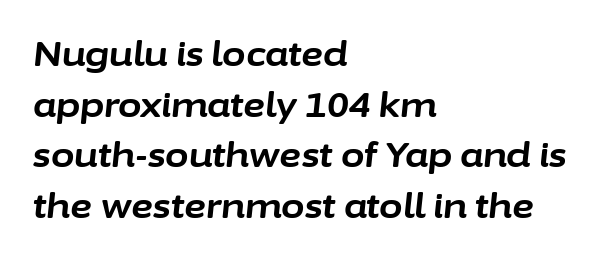
Q: Is the text bold? A: Yes.
Q: Is the text italic (slanted)? A: Yes, it leans right by about 6 degrees.
Q: Is the text underlined? A: No.
Q: How is the paragraph aligned? A: Left-aligned.
Q: Is the spacing between letters normal or unusually wide? A: Normal.
Q: Is the spacing between lines tight, normal or loose? A: Normal.
Q: Width (condensed, normal, or wide)? A: Normal.
Q: Stroke contrast? A: Low.
Q: x-height? A: Medium.
Q: Monospaced? A: No.
